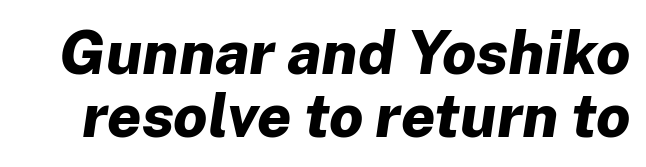
{"italic": "yes", "lean": "right", "slant_degrees": 8, "bold": "yes", "weight": "bold", "width": "normal", "stroke_contrast": "low", "x_height": "medium", "monospaced": "no", "underline": "no", "line_spacing": "tight", "line_spacing_ratio": 1.03, "letter_spacing": "normal", "letter_spacing_em": 0.0, "glyph_px": 61}
